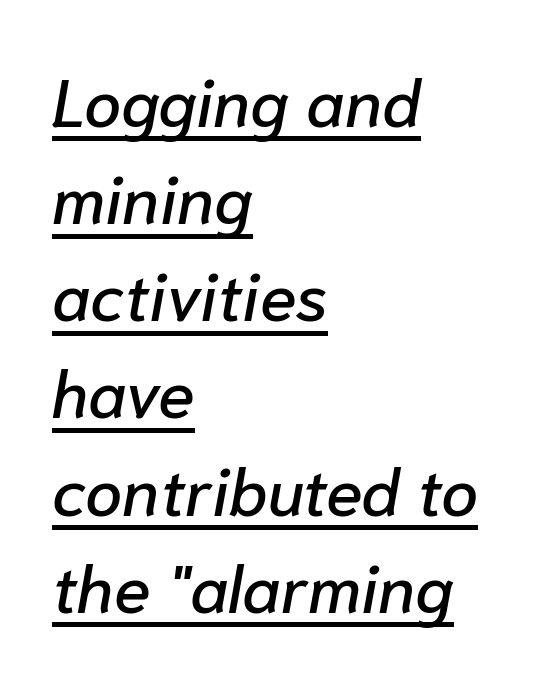
The image shows 67 px text type, italic (leaning right); set left-aligned, normal line spacing (1.45x), normal letter spacing, underlined; low stroke contrast and a medium x-height.
